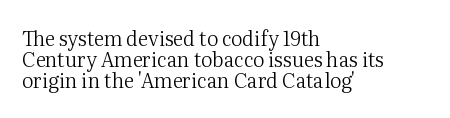
Very little white space separates one row of letters from the next. The lettering stays uniformly vertical, giving the passage a roman look. No chunkiness to these letters — they're not bold. Decoration check: the copy has no underline.
